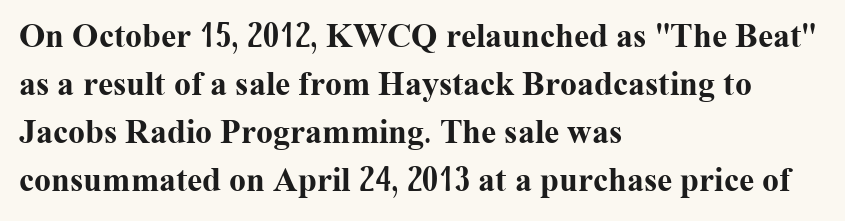
{"serif": "yes", "italic": "no", "bold": "yes", "weight": "bold", "width": "normal", "stroke_contrast": "medium", "x_height": "medium", "monospaced": "no", "underline": "no", "align": "left", "line_spacing": "normal", "line_spacing_ratio": 1.41, "letter_spacing": "normal", "letter_spacing_em": 0.0, "glyph_px": 34}
